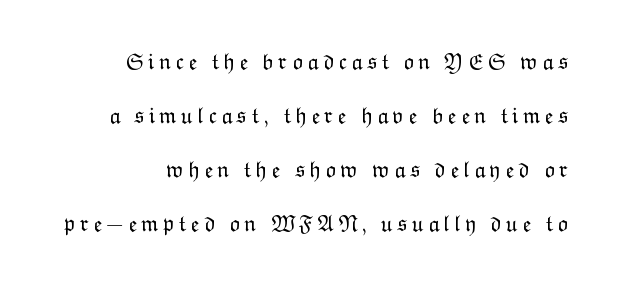
Descenders hang freely into open space. No letter is thick-stroked: the sample isn't bold. This is roman type, the default non-slanted kind. The rendering uses a large line-height, opening up the rows.
